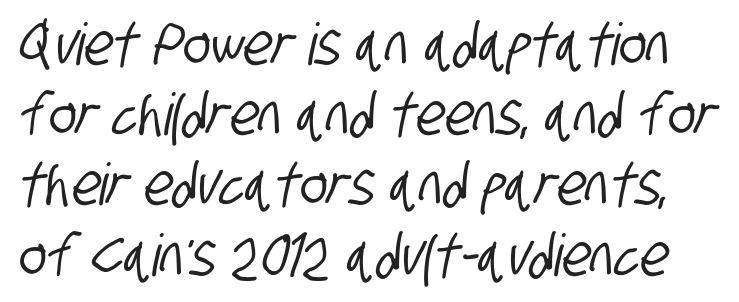
The image shows 58 px condensed sans-serif type; set line spacing 1.21x, normal letter spacing, not underlined; low stroke contrast and a large x-height.
